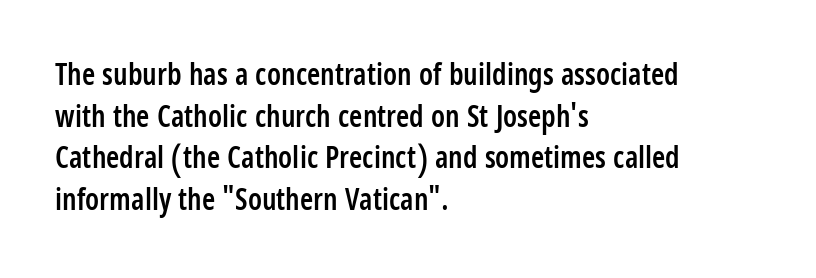
The letters carry no serifs — their stems end cleanly without finishing strokes. Vertical strokes here are truly vertical. Compared with typical paragraphs, the rows here are spaced about the same. Words appear dense and cohesive because spacing is normal. The space beneath each line is pristine and unruled. Compared with a centered layout, this one pins lines to the left instead.
